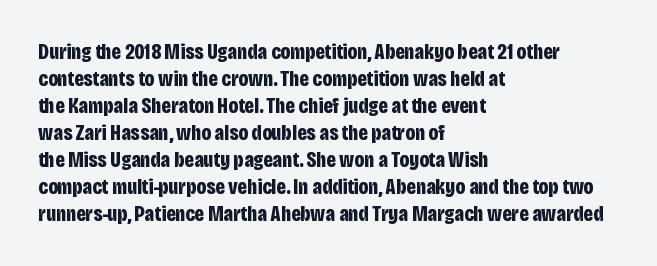
The image shows 22 px bold type, upright; set left-aligned, line spacing 1.23x, normal letter spacing, not underlined.
